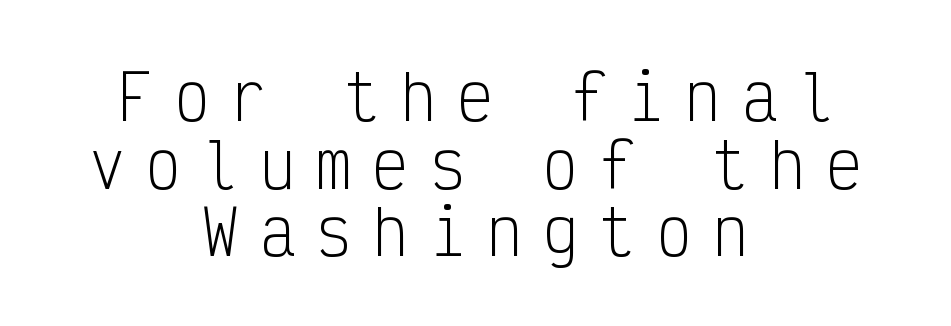
{"serif": "no", "italic": "no", "bold": "no", "weight": "light", "width": "condensed", "stroke_contrast": "low", "x_height": "medium", "monospaced": "yes", "underline": "no", "align": "center", "line_spacing": "tight", "line_spacing_ratio": 1.11, "letter_spacing": "wide", "letter_spacing_em": 0.33, "glyph_px": 61}
